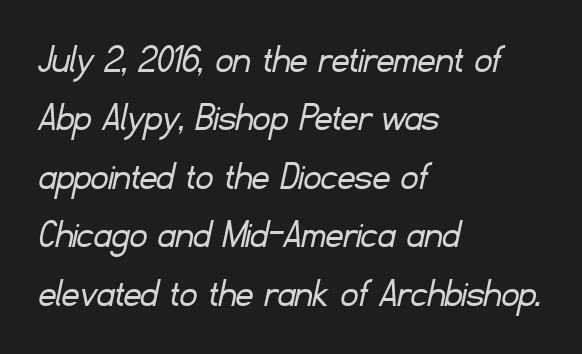
The typeface has the unassuming heft of standard copy or less. Here the designer chose a conventional face with non-uniform glyph widths. The text was rendered using a sans face with plain stroke endings. Is the block centered? No — it sits flush against the left margin.
